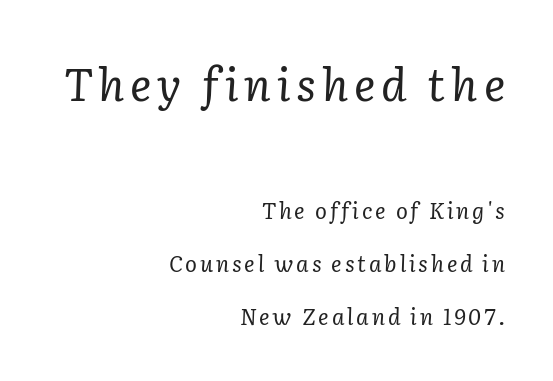
Q: Is the text bold? A: No.
Q: Is the text italic (slanted)? A: Yes, it leans right by about 2 degrees.
Q: Is the typeface a serif or a sans-serif typeface? A: Serif.
Q: Is the text underlined? A: No.
Q: How is the paragraph aligned? A: Right-aligned.
Q: Is the spacing between lines tight, normal or loose? A: Loose.
Q: Which block of text is set in a larger size, the first (top) or the second (bottom)? A: The first (top) one.
Q: Width (condensed, normal, or wide)? A: Normal.
Q: Stroke contrast? A: Low.
Q: x-height? A: Medium.
Q: Monospaced? A: No.
